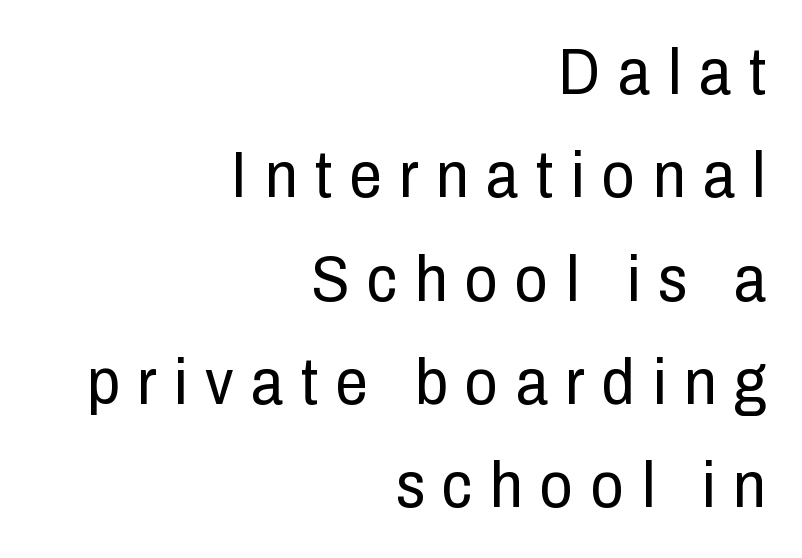
Q: Is the text bold? A: No.
Q: Is the text italic (slanted)? A: No, it is upright.
Q: Is the typeface a serif or a sans-serif typeface? A: Sans-serif.
Q: Is the text underlined? A: No.
Q: How is the paragraph aligned? A: Right-aligned.
Q: Is the spacing between letters normal or unusually wide? A: Unusually wide.
Q: Is the spacing between lines tight, normal or loose? A: Normal.
Q: Width (condensed, normal, or wide)? A: Condensed.
Q: Stroke contrast? A: Low.
Q: x-height? A: Medium.
Q: Monospaced? A: No.
